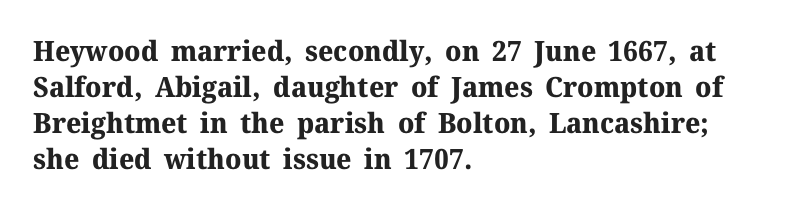
{"serif": "yes", "italic": "no", "bold": "yes", "weight": "bold", "width": "normal", "stroke_contrast": "medium", "x_height": "medium", "monospaced": "no", "underline": "no", "align": "left", "line_spacing": "normal", "line_spacing_ratio": 1.28, "letter_spacing": "normal", "letter_spacing_em": 0.0, "glyph_px": 28}
